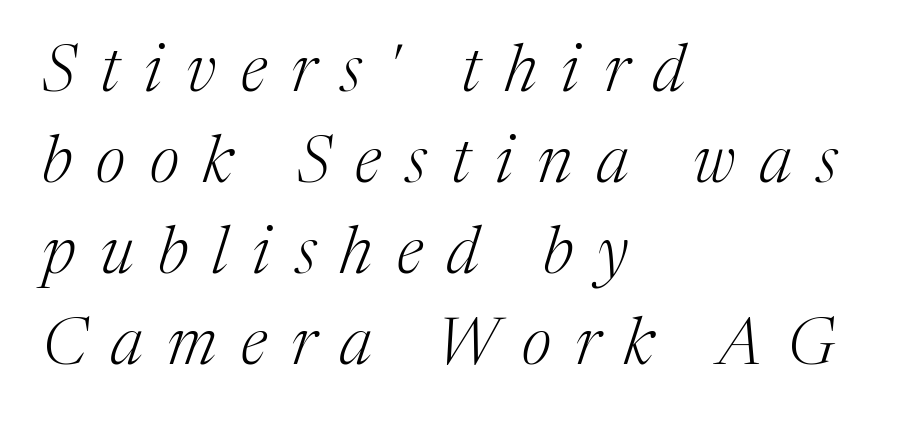
The image shows 66 px light serif type, italic (leaning right); set left-aligned, normal line spacing (1.38x), unusually wide letter spacing (+0.37 em), not underlined; medium stroke contrast and a medium x-height.
